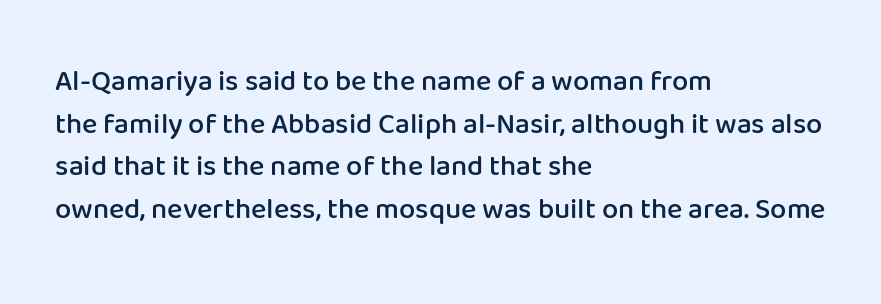
The image shows 29 px semibold sans-serif type, upright; set left-aligned, normal line spacing (1.47x), normal letter spacing, not underlined; low stroke contrast and a medium x-height.
